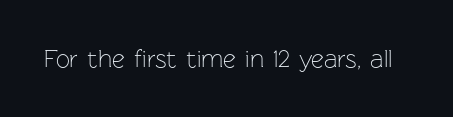
The rendering keeps characters at their native spacing. The font sits on the lighter half of the weight spectrum, regular included. Quick note: underline off. Is there any slant? The stems are plumb.
